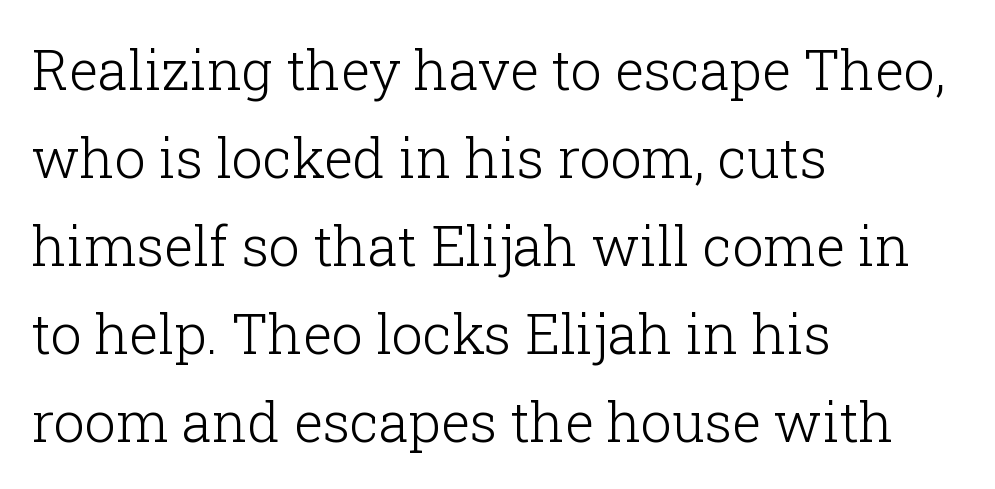
The image shows 55 px light serif type, upright; set left-aligned, normal line spacing (1.6x), normal letter spacing, not underlined; low stroke contrast and a medium x-height.
